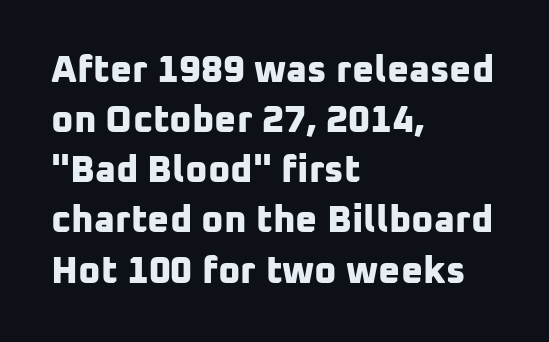
Q: Is the text bold? A: Yes.
Q: Is the typeface a serif or a sans-serif typeface? A: Sans-serif.
Q: Is the text underlined? A: No.
Q: How is the paragraph aligned? A: Left-aligned.
Q: Is the spacing between letters normal or unusually wide? A: Normal.
Q: Is the spacing between lines tight, normal or loose? A: Normal.
Q: Width (condensed, normal, or wide)? A: Normal.
Q: Stroke contrast? A: Low.
Q: x-height? A: Medium.
Q: Monospaced? A: No.
